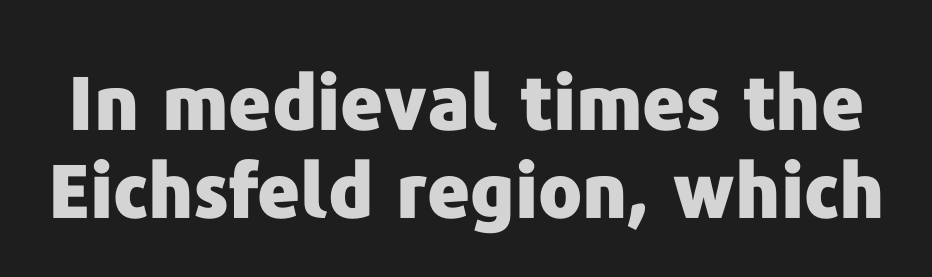
The face used here is proportionally spaced, like ordinary book or web type. A full-strength bold gives these letters their thick strokes. Posture: vertical. Unlike a traditional serif, this face leaves its strokes unadorned. Is the letter spacing exaggerated? No — it looks like the ordinary default.
